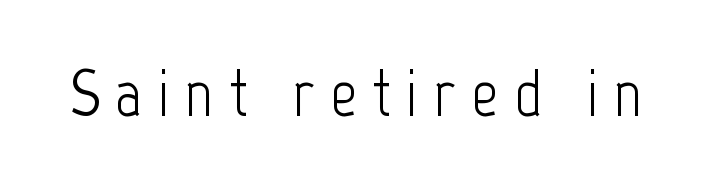
The image shows 67 px light, condensed sans-serif type, upright; set unusually wide letter spacing (+0.23 em), not underlined; low stroke contrast and a medium x-height.
